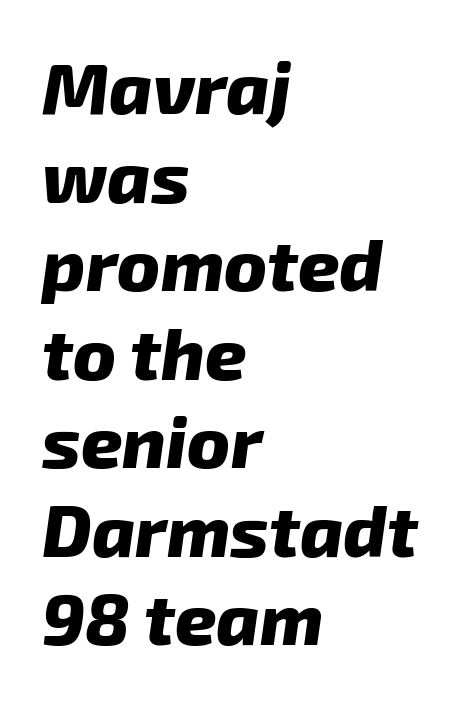
This rendering uses left alignment, leaving the right contour irregular. The rendering uses natural spacing where letterforms have individual widths. Observe the ordinary spacing: letters are neighbours, not strangers. Emphasis-style slanted type is in use. These lines carry a lot of weight — the face is fully bold.
